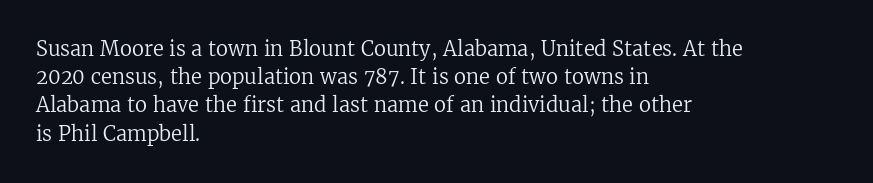
Q: Is the text bold? A: No.
Q: Is the text italic (slanted)? A: No, it is upright.
Q: Is the text underlined? A: No.
Q: How is the paragraph aligned? A: Left-aligned.
Q: Is the spacing between letters normal or unusually wide? A: Normal.
Q: Is the spacing between lines tight, normal or loose? A: Normal.
